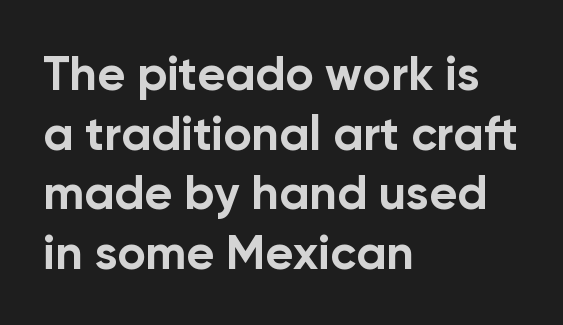
Q: Is the text bold? A: Yes.
Q: Is the text italic (slanted)? A: No, it is upright.
Q: Is the typeface a serif or a sans-serif typeface? A: Sans-serif.
Q: Is the text underlined? A: No.
Q: How is the paragraph aligned? A: Left-aligned.
Q: Is the spacing between letters normal or unusually wide? A: Normal.
Q: Width (condensed, normal, or wide)? A: Normal.
Q: Stroke contrast? A: Low.
Q: x-height? A: Medium.
Q: Monospaced? A: No.
